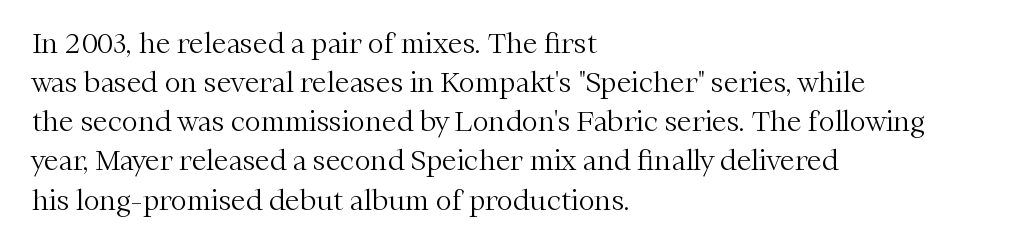
{"italic": "no", "bold": "no", "underline": "no", "align": "left", "line_spacing": "normal", "line_spacing_ratio": 1.45, "letter_spacing": "normal", "letter_spacing_em": 0.0, "glyph_px": 27}
